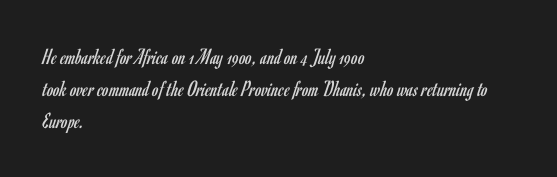
Q: Is the text bold? A: No.
Q: Is the text italic (slanted)? A: Yes.
Q: Is the text underlined? A: No.
Q: How is the paragraph aligned? A: Left-aligned.
Q: Is the spacing between letters normal or unusually wide? A: Normal.
Q: Is the spacing between lines tight, normal or loose? A: Normal.
